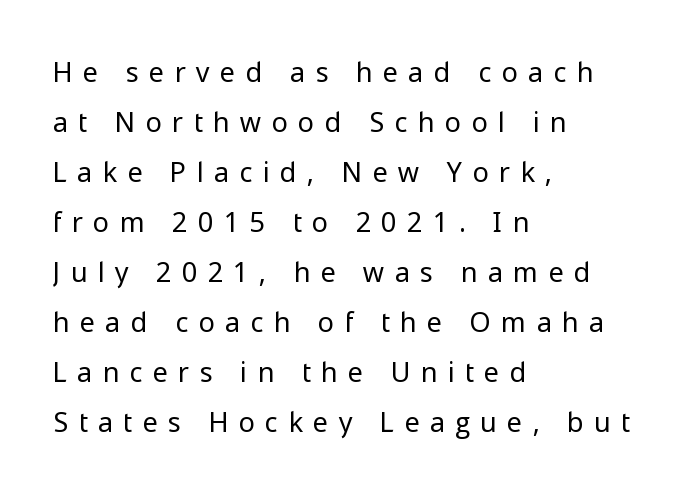
The image shows 27 px text type, upright; set left-aligned, line spacing 1.85x, unusually wide letter spacing (+0.4 em), not underlined.
